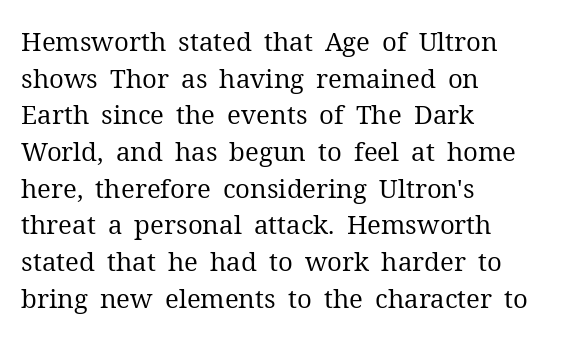
Q: Is the text bold? A: No.
Q: Is the text italic (slanted)? A: No, it is upright.
Q: Is the text underlined? A: No.
Q: How is the paragraph aligned? A: Left-aligned.
Q: Is the spacing between letters normal or unusually wide? A: Normal.
Q: Is the spacing between lines tight, normal or loose? A: Normal.
